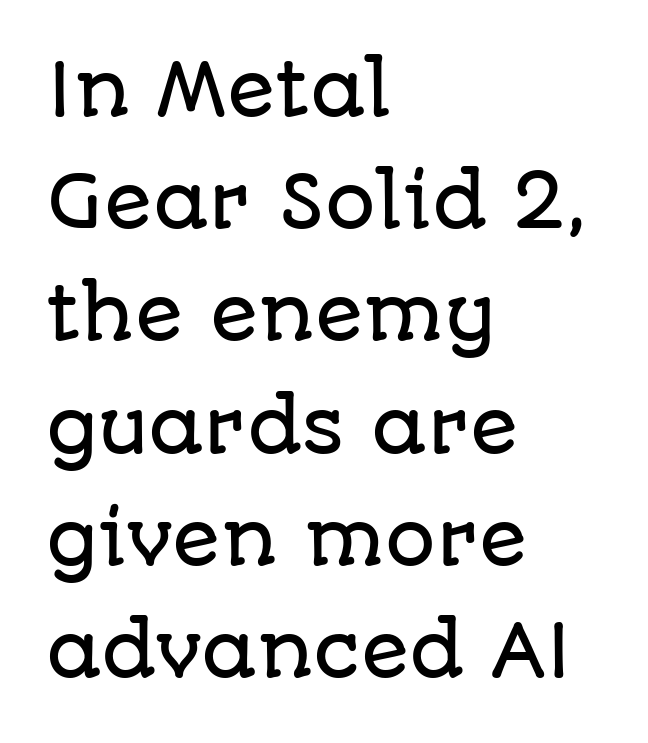
I'd call this a sans setting — the letters go barefoot. Honestly, the row spacing looks completely unremarkable. Every character sits straight up, as roman type does. The face used here is proportionally spaced, like ordinary book or web type. Compared with a centered layout, this one pins lines to the left instead.
